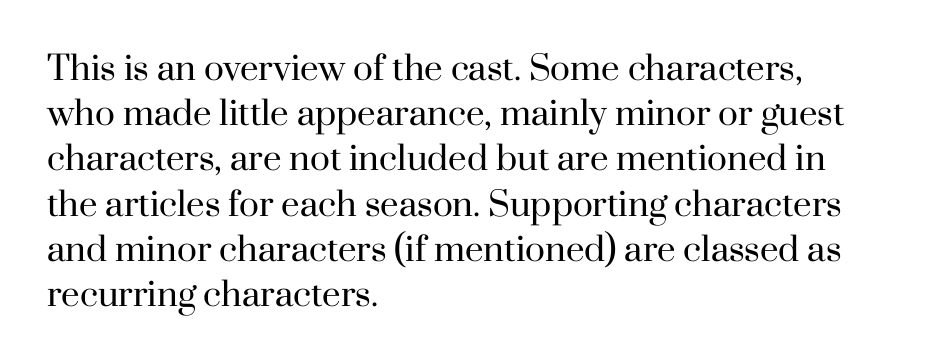
Q: Is the text bold? A: No.
Q: Is the text italic (slanted)? A: No, it is upright.
Q: Is the typeface a serif or a sans-serif typeface? A: Serif.
Q: Is the text underlined? A: No.
Q: How is the paragraph aligned? A: Left-aligned.
Q: Is the spacing between letters normal or unusually wide? A: Normal.
Q: Is the spacing between lines tight, normal or loose? A: Normal.
Q: Width (condensed, normal, or wide)? A: Normal.
Q: Stroke contrast? A: High.
Q: x-height? A: Small.
Q: Monospaced? A: No.
